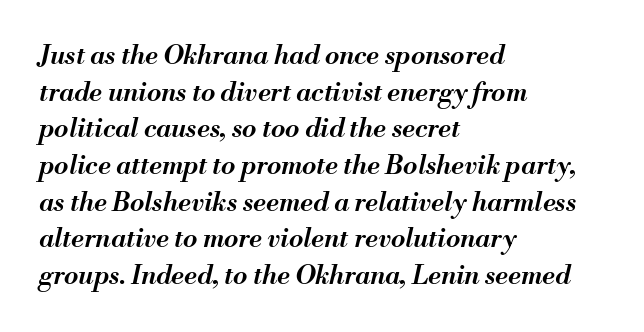
The image shows 26 px text type, italic (leaning right); set left-aligned, normal line spacing (1.41x), normal letter spacing, not underlined.
